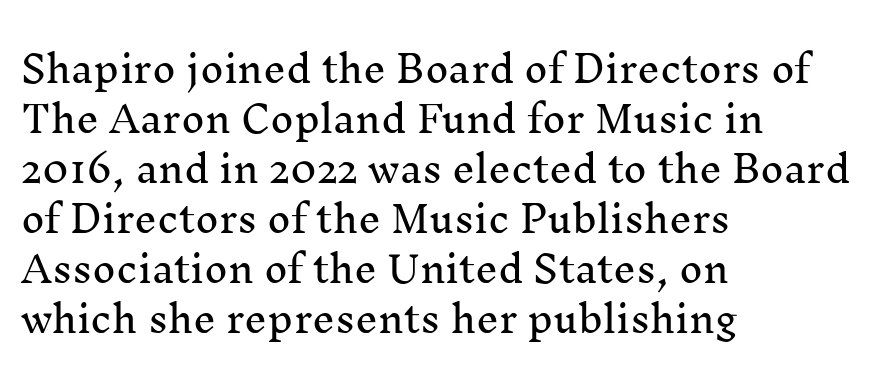
The image shows 36 px serif type, upright; set left-aligned, normal line spacing (1.39x), normal letter spacing, not underlined; medium stroke contrast and a medium x-height.
